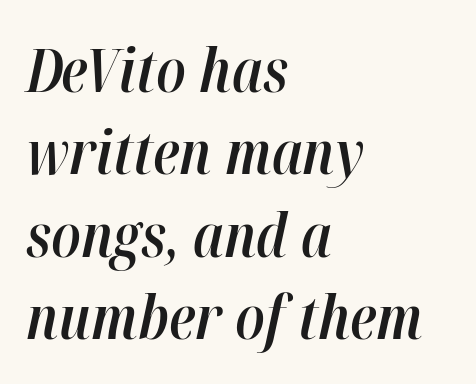
{"italic": "yes", "lean": "right", "slant_degrees": 12, "bold": "semi", "weight": "semibold", "width": "condensed", "stroke_contrast": "high", "x_height": "medium", "monospaced": "no", "underline": "no", "align": "left", "line_spacing": "normal", "line_spacing_ratio": 1.35, "letter_spacing": "normal", "letter_spacing_em": 0.0, "glyph_px": 61}
